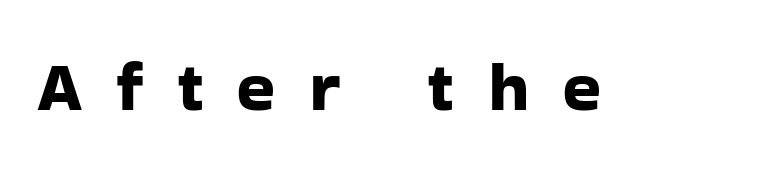
The image shows 70 px sans-serif type, upright; set unusually wide letter spacing (+0.48 em), not underlined; low stroke contrast and a medium x-height.
